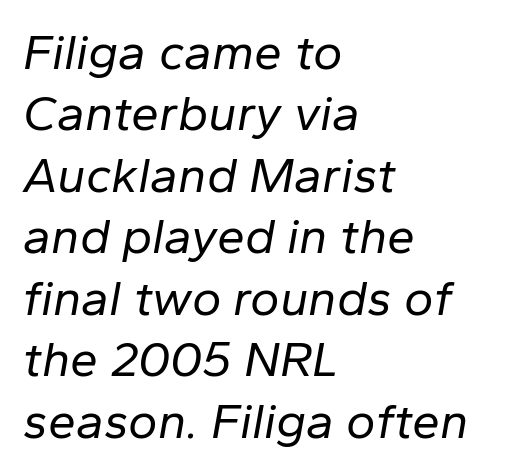
Nothing heavy about these letters — not bold at all. Each word holds together tightly as a unit, with standard inter-letter gaps. Italic? Definitely — the glyphs are oblique. Underlining? Definitely not there. Compared with a centered layout, this one pins lines to the left instead.
